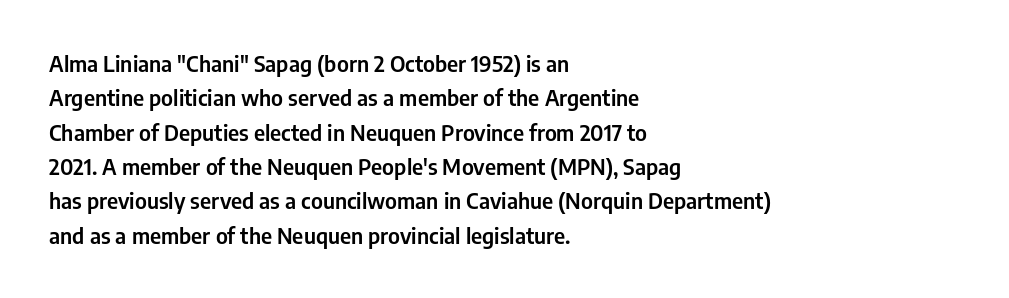
Q: Is the text italic (slanted)? A: No, it is upright.
Q: Is the text underlined? A: No.
Q: How is the paragraph aligned? A: Left-aligned.
Q: Is the spacing between letters normal or unusually wide? A: Normal.
Q: Is the spacing between lines tight, normal or loose? A: Normal.
